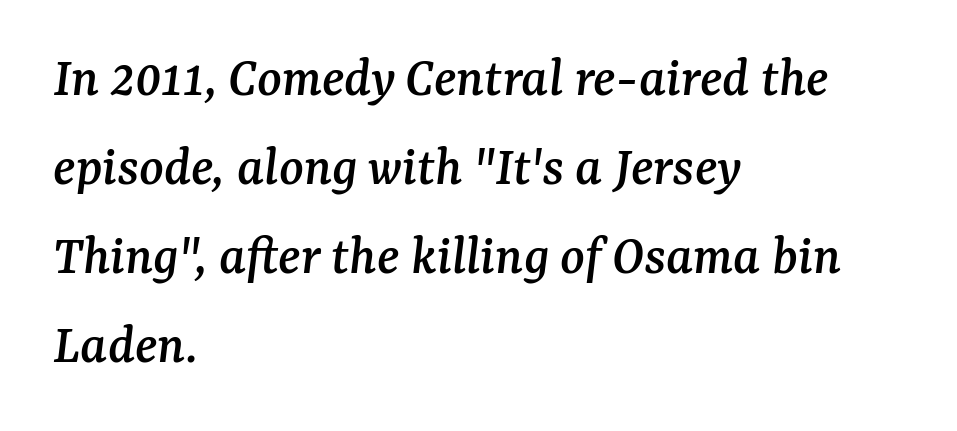
Here the designer chose a conventional face with non-uniform glyph widths. Does the copy run flush right? No — it runs flush left. Underline: absent. The text carries the slant typical of an italic or oblique font.
